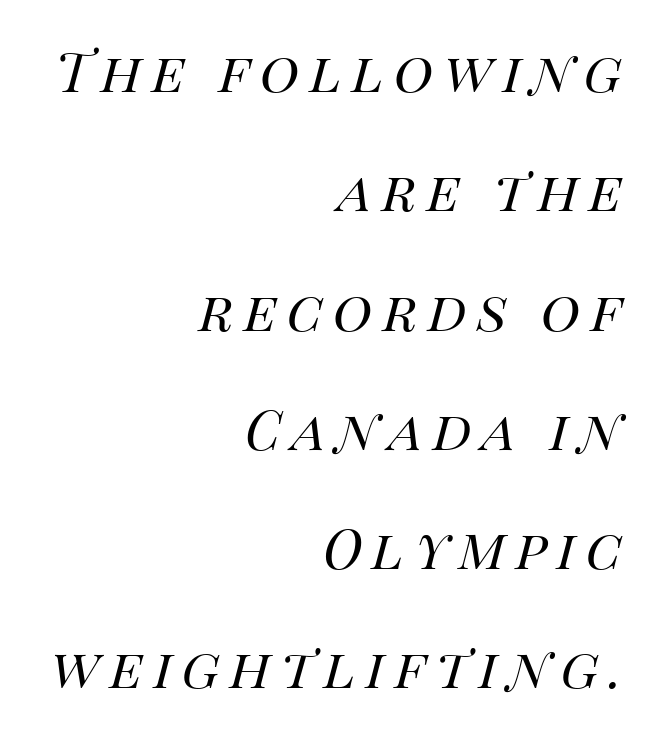
Q: Is the text bold? A: No.
Q: Is the text italic (slanted)? A: Yes, it leans right by about 14 degrees.
Q: Is the text underlined? A: No.
Q: How is the paragraph aligned? A: Right-aligned.
Q: Width (condensed, normal, or wide)? A: Normal.
Q: Stroke contrast? A: High.
Q: x-height? A: Large.
Q: Monospaced? A: No.
